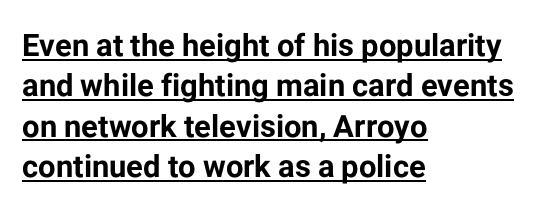
Type style note: lacks serifs. The horizontal fit of the characters is conventional and even. A rule runs beneath these lines of type. Baseline-to-baseline distance is the conventional proportion of letter height.
